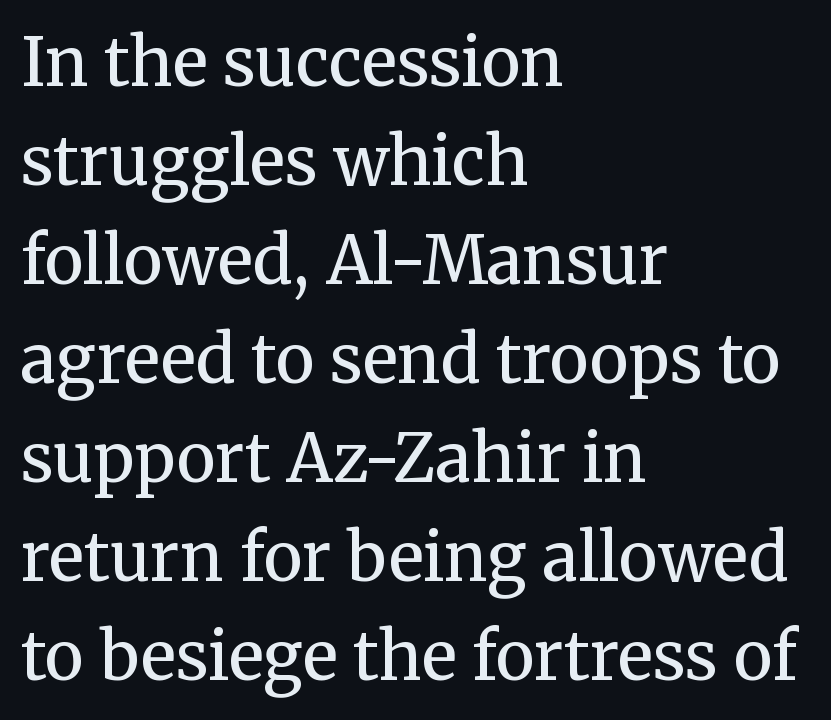
Q: Is the text bold? A: No.
Q: Is the text italic (slanted)? A: No, it is upright.
Q: Is the typeface a serif or a sans-serif typeface? A: Serif.
Q: Is the text underlined? A: No.
Q: How is the paragraph aligned? A: Left-aligned.
Q: Is the spacing between letters normal or unusually wide? A: Normal.
Q: Is the spacing between lines tight, normal or loose? A: Normal.
Q: Width (condensed, normal, or wide)? A: Normal.
Q: Stroke contrast? A: Medium.
Q: x-height? A: Medium.
Q: Monospaced? A: No.
